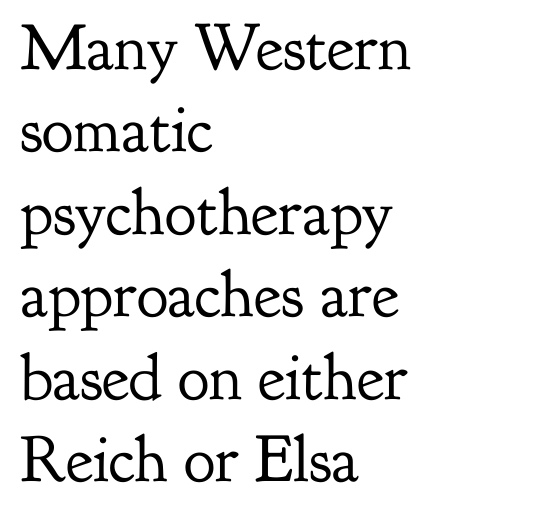
{"serif": "yes", "italic": "no", "bold": "no", "weight": "regular", "width": "normal", "stroke_contrast": "low", "x_height": "small", "monospaced": "no", "underline": "no", "align": "left", "line_spacing": "normal", "line_spacing_ratio": 1.25, "letter_spacing": "normal", "letter_spacing_em": 0.0, "glyph_px": 66}
